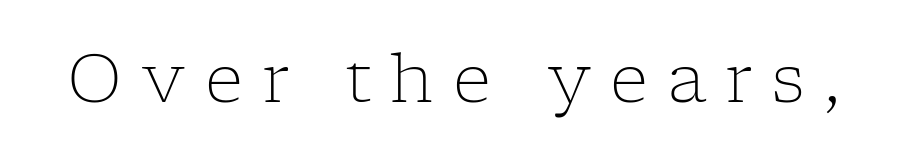
{"serif": "yes", "italic": "no", "bold": "no", "weight": "light", "width": "normal", "stroke_contrast": "low", "x_height": "medium", "monospaced": "no", "underline": "no", "letter_spacing": "wide", "letter_spacing_em": 0.28, "glyph_px": 67}
